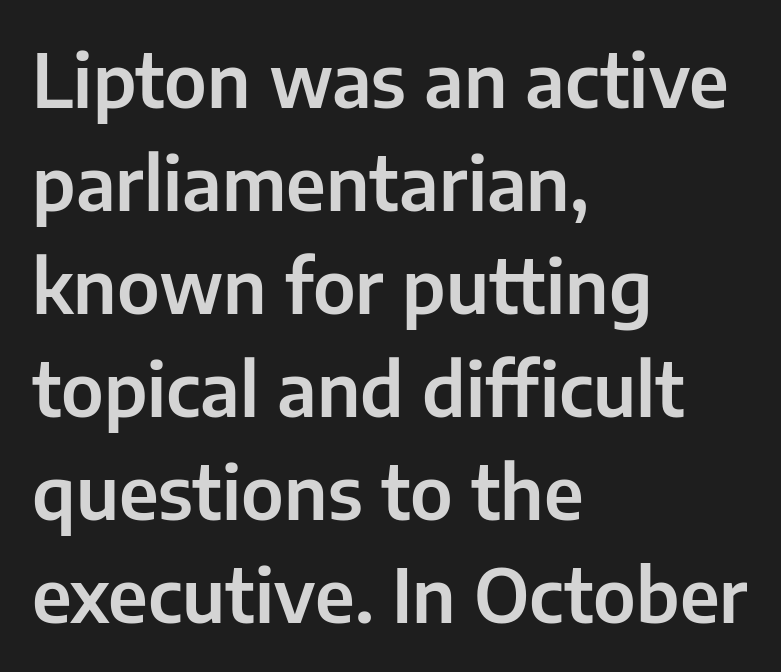
{"serif": "no", "italic": "no", "width": "normal", "stroke_contrast": "low", "x_height": "medium", "monospaced": "no", "underline": "no", "align": "left", "line_spacing": "normal", "line_spacing_ratio": 1.41, "letter_spacing": "normal", "letter_spacing_em": 0.0, "glyph_px": 73}
